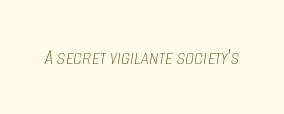
{"italic": "yes", "lean": "right", "slant_degrees": 8, "bold": "no", "underline": "no", "letter_spacing": "normal", "letter_spacing_em": 0.0, "glyph_px": 23}
